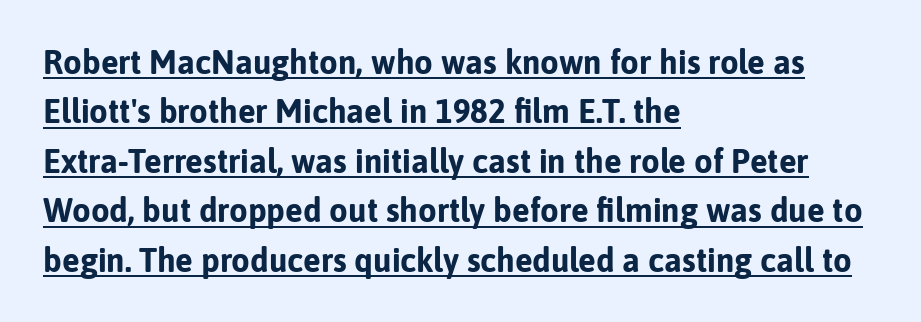
Q: Is the text bold? A: Yes.
Q: Is the text italic (slanted)? A: No, it is upright.
Q: Is the typeface a serif or a sans-serif typeface? A: Sans-serif.
Q: Is the text underlined? A: Yes.
Q: How is the paragraph aligned? A: Left-aligned.
Q: Is the spacing between letters normal or unusually wide? A: Normal.
Q: Is the spacing between lines tight, normal or loose? A: Normal.
Q: Width (condensed, normal, or wide)? A: Normal.
Q: Stroke contrast? A: Low.
Q: x-height? A: Medium.
Q: Monospaced? A: No.
